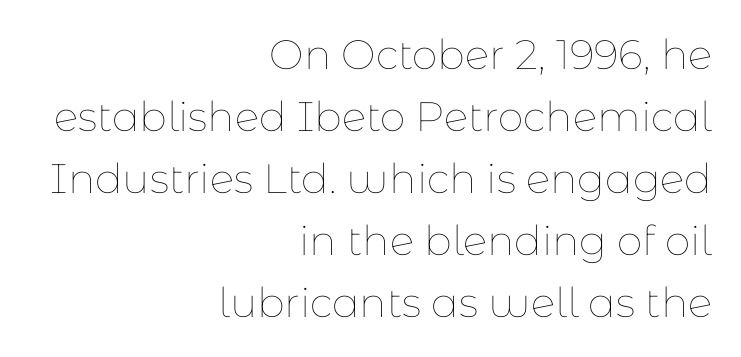
Q: Is the text bold? A: No.
Q: Is the text italic (slanted)? A: No, it is upright.
Q: Is the text underlined? A: No.
Q: How is the paragraph aligned? A: Right-aligned.
Q: Is the spacing between letters normal or unusually wide? A: Normal.
Q: Is the spacing between lines tight, normal or loose? A: Normal.
Q: Width (condensed, normal, or wide)? A: Normal.
Q: Stroke contrast? A: Low.
Q: x-height? A: Medium.
Q: Monospaced? A: No.
